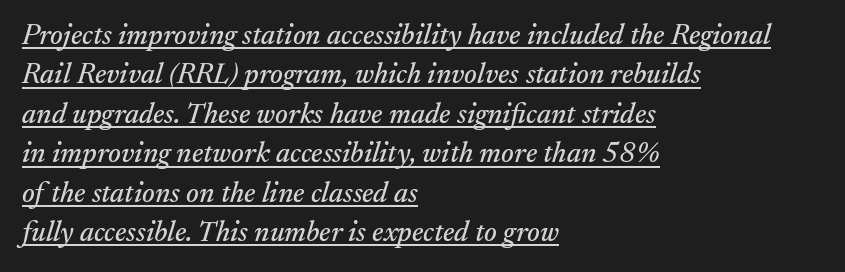
{"serif": "yes", "italic": "yes", "lean": "right", "slant_degrees": 17, "width": "normal", "stroke_contrast": "medium", "x_height": "small", "monospaced": "no", "underline": "yes", "align": "left", "line_spacing": "normal", "line_spacing_ratio": 1.36, "letter_spacing": "normal", "letter_spacing_em": 0.0, "glyph_px": 29}
